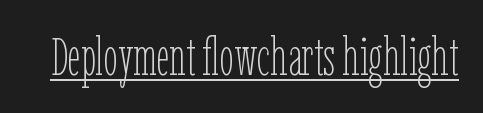
The face used here is rendered with its standard letterfit. Vertical stems look standard width or narrower in stroke. The lettering stays uniformly vertical, giving the passage a roman look. The typesetter has applied underlining to the passage shown. Do the characters align in a grid? No, the font is proportional.
